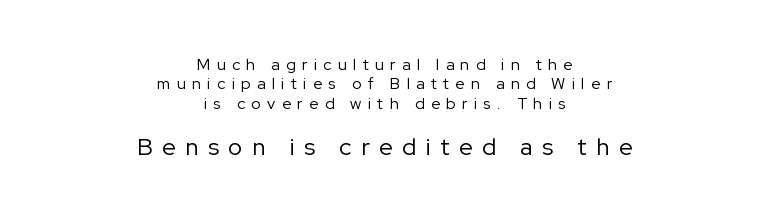
Q: Is the text bold? A: No.
Q: Is the text italic (slanted)? A: No, it is upright.
Q: Is the text underlined? A: No.
Q: How is the paragraph aligned? A: Centered.
Q: Is the spacing between letters normal or unusually wide? A: Unusually wide.
Q: Which block of text is set in a larger size, the first (top) or the second (bottom)? A: The second (bottom) one.
